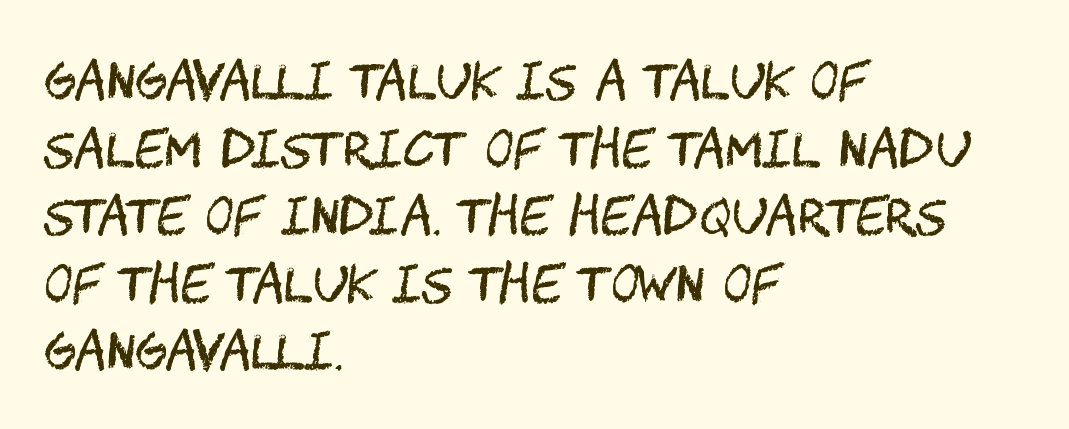
Q: Is the text bold? A: No.
Q: Is the text italic (slanted)? A: No, it is upright.
Q: Is the typeface a serif or a sans-serif typeface? A: Sans-serif.
Q: Is the text underlined? A: No.
Q: How is the paragraph aligned? A: Left-aligned.
Q: Is the spacing between letters normal or unusually wide? A: Normal.
Q: Is the spacing between lines tight, normal or loose? A: Normal.
Q: Width (condensed, normal, or wide)? A: Condensed.
Q: Stroke contrast? A: Medium.
Q: x-height? A: Large.
